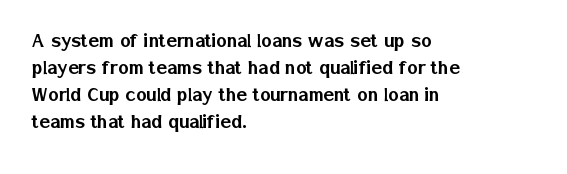
Q: Is the text italic (slanted)? A: No, it is upright.
Q: Is the text underlined? A: No.
Q: How is the paragraph aligned? A: Left-aligned.
Q: Is the spacing between letters normal or unusually wide? A: Normal.
